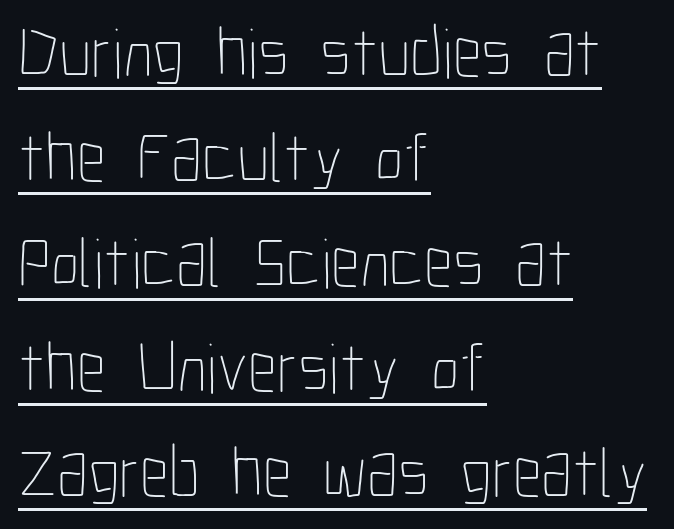
In terms of leading, this rendering sits right in the middle. Spacing verdict: proportional, widths tailored to each character. Underlined type. Honestly, the letter spacing is just normal — you wouldn't notice it.
